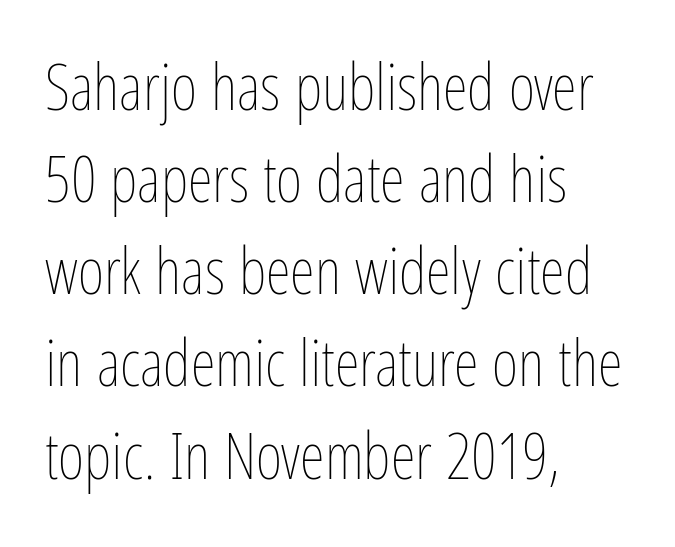
Q: Is the text bold? A: No.
Q: Is the text italic (slanted)? A: No, it is upright.
Q: Is the text underlined? A: No.
Q: How is the paragraph aligned? A: Left-aligned.
Q: Is the spacing between letters normal or unusually wide? A: Normal.
Q: Is the spacing between lines tight, normal or loose? A: Normal.
Q: Width (condensed, normal, or wide)? A: Condensed.
Q: Stroke contrast? A: Low.
Q: x-height? A: Medium.
Q: Monospaced? A: No.
